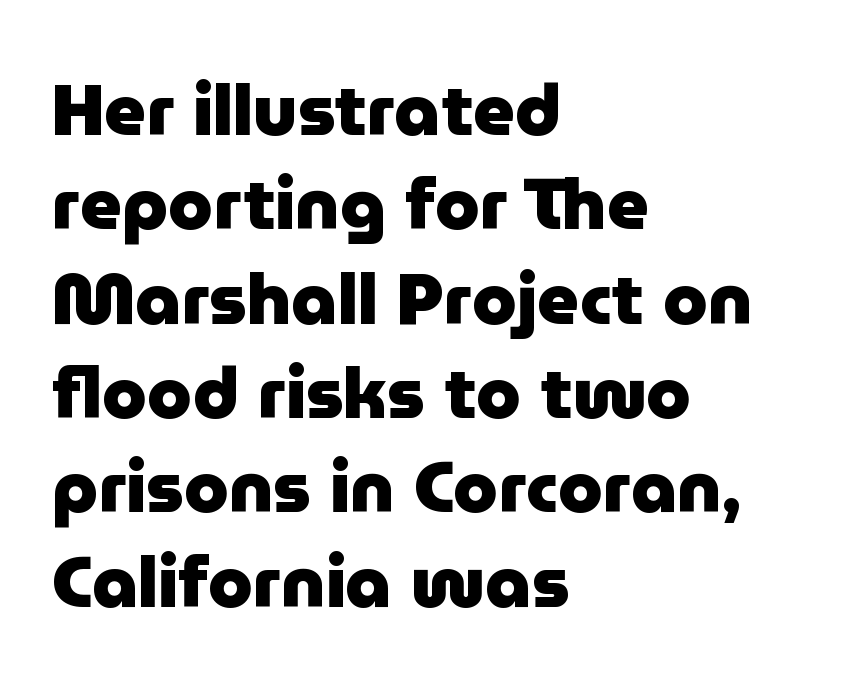
{"serif": "no", "italic": "no", "bold": "yes", "weight": "heavy", "width": "normal", "stroke_contrast": "low", "x_height": "medium", "monospaced": "no", "underline": "no", "align": "left", "line_spacing": "normal", "line_spacing_ratio": 1.31, "letter_spacing": "normal", "letter_spacing_em": 0.0, "glyph_px": 72}
